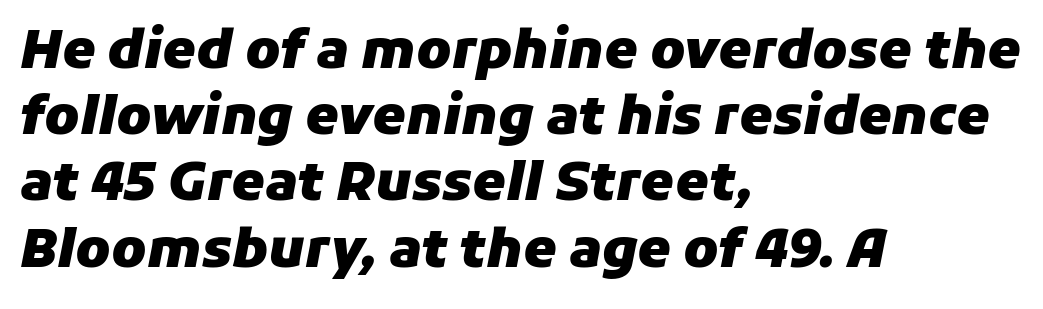
Q: Is the text bold? A: Yes.
Q: Is the text italic (slanted)? A: Yes, it leans right by about 11 degrees.
Q: Is the text underlined? A: No.
Q: How is the paragraph aligned? A: Left-aligned.
Q: Is the spacing between letters normal or unusually wide? A: Normal.
Q: Is the spacing between lines tight, normal or loose? A: Normal.
Q: Width (condensed, normal, or wide)? A: Normal.
Q: Stroke contrast? A: Low.
Q: x-height? A: Medium.
Q: Monospaced? A: No.
